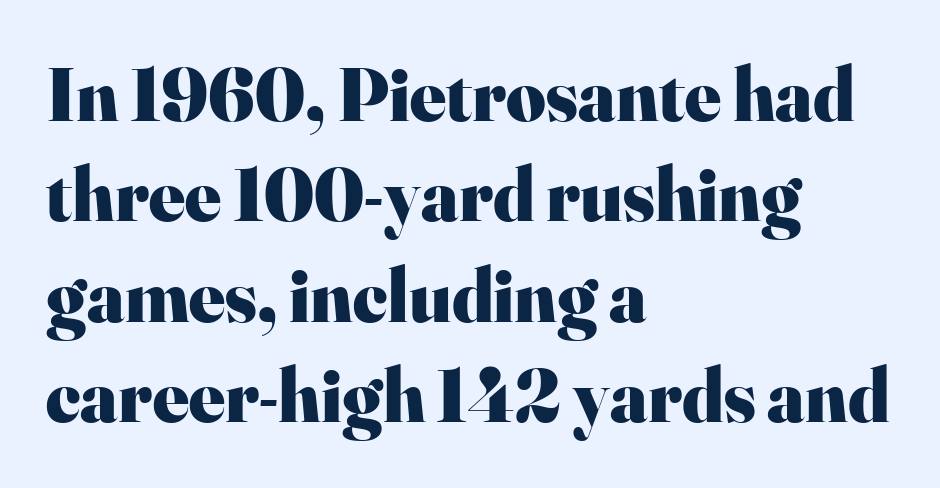
The image shows 76 px heavy serif type, upright; set left-aligned, normal line spacing (1.32x), normal letter spacing, not underlined; high stroke contrast and a small x-height.
